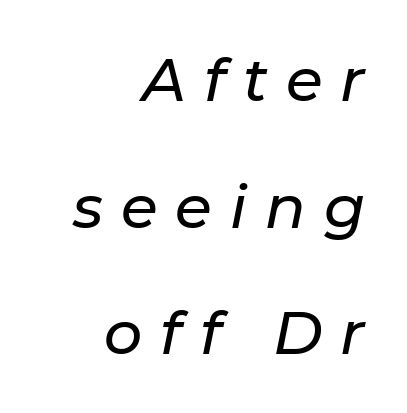
{"italic": "yes", "lean": "right", "slant_degrees": 11, "width": "normal", "stroke_contrast": "low", "x_height": "medium", "monospaced": "no", "underline": "no", "align": "right", "line_spacing": "loose", "line_spacing_ratio": 2.11, "letter_spacing": "wide", "letter_spacing_em": 0.3, "glyph_px": 60}
